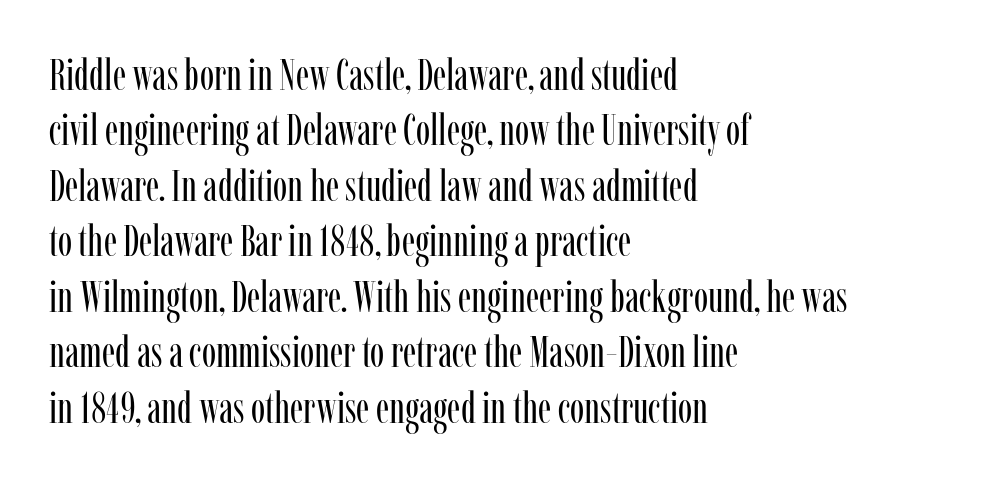
{"serif": "yes", "italic": "no", "bold": "no", "weight": "regular", "width": "condensed", "stroke_contrast": "low", "x_height": "medium", "monospaced": "no", "underline": "no", "align": "left", "line_spacing": "normal", "line_spacing_ratio": 1.29, "letter_spacing": "normal", "letter_spacing_em": 0.0, "glyph_px": 43}
